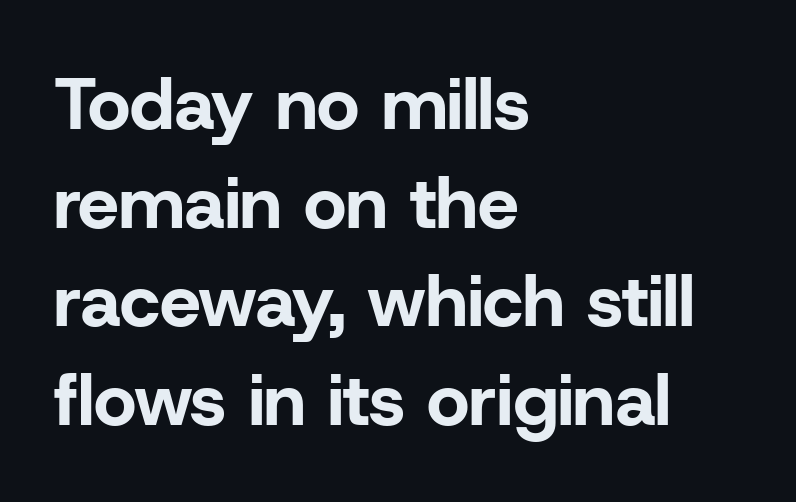
The rendering uses natural spacing where letterforms have individual widths. This block has exactly the height ordinary leading produces. Caption: standard tracking, unaltered. Casual observation: everything's shoved over to the left. The foot of each line stays bare and open.
